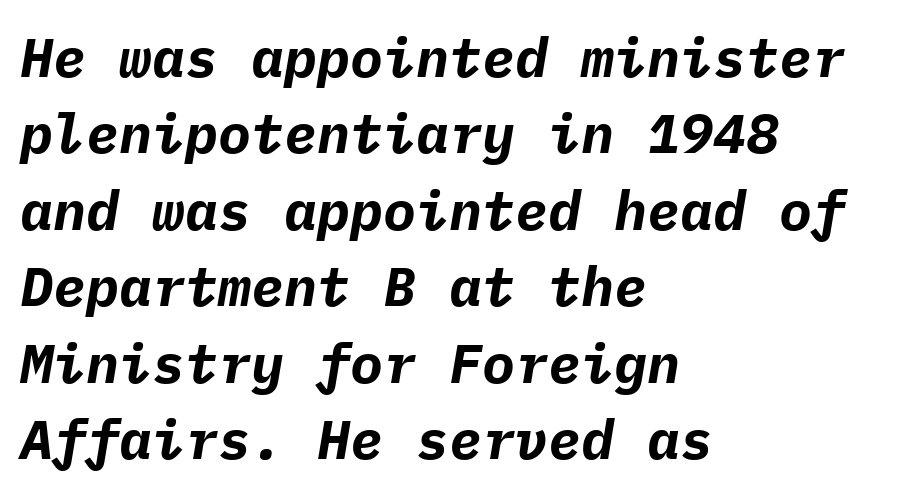
{"italic": "yes", "lean": "right", "slant_degrees": 9, "bold": "yes", "weight": "bold", "width": "normal", "stroke_contrast": "low", "x_height": "medium", "monospaced": "yes", "underline": "no", "align": "left", "line_spacing": "normal", "line_spacing_ratio": 1.39, "letter_spacing": "normal", "letter_spacing_em": 0.0, "glyph_px": 55}
